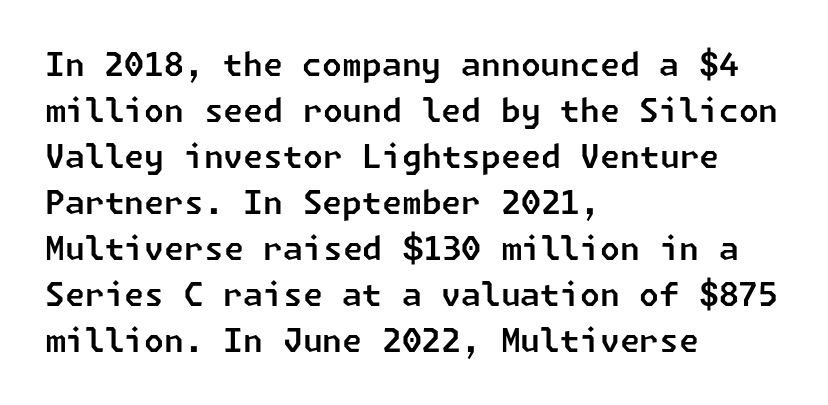
The image shows 32 px sans-serif type; set left-aligned, normal line spacing (1.44x), normal letter spacing, not underlined; low stroke contrast and a medium x-height.
